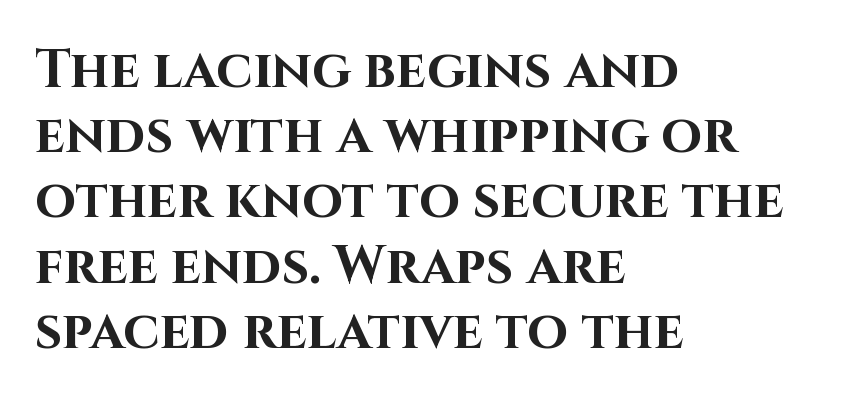
The image shows 53 px bold sans-serif type, upright; set left-aligned, line spacing 1.23x, normal letter spacing, not underlined; high stroke contrast and a large x-height.
